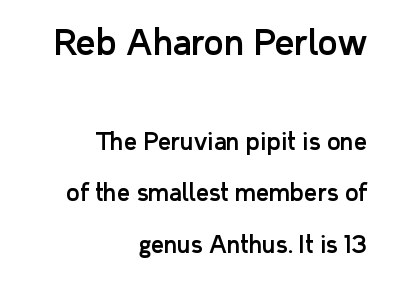
Q: Is the text italic (slanted)? A: No, it is upright.
Q: Is the typeface a serif or a sans-serif typeface? A: Sans-serif.
Q: Is the text underlined? A: No.
Q: How is the paragraph aligned? A: Right-aligned.
Q: Is the spacing between letters normal or unusually wide? A: Normal.
Q: Is the spacing between lines tight, normal or loose? A: Loose.
Q: Which block of text is set in a larger size, the first (top) or the second (bottom)? A: The first (top) one.
Q: Width (condensed, normal, or wide)? A: Normal.
Q: Stroke contrast? A: Low.
Q: x-height? A: Medium.
Q: Monospaced? A: No.
